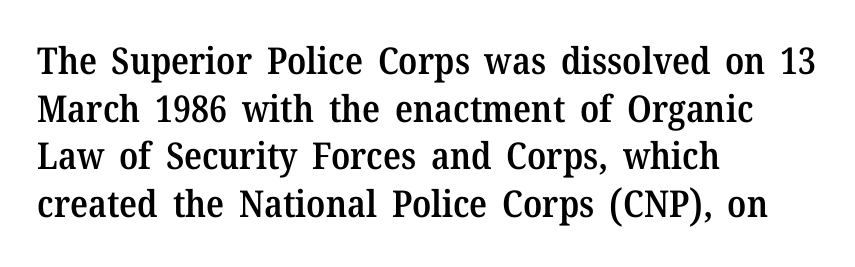
{"serif": "yes", "italic": "no", "bold": "semi", "weight": "semibold", "width": "normal", "stroke_contrast": "medium", "x_height": "medium", "monospaced": "no", "underline": "no", "align": "left", "line_spacing": "normal", "line_spacing_ratio": 1.29, "letter_spacing": "normal", "letter_spacing_em": 0.0, "glyph_px": 37}
